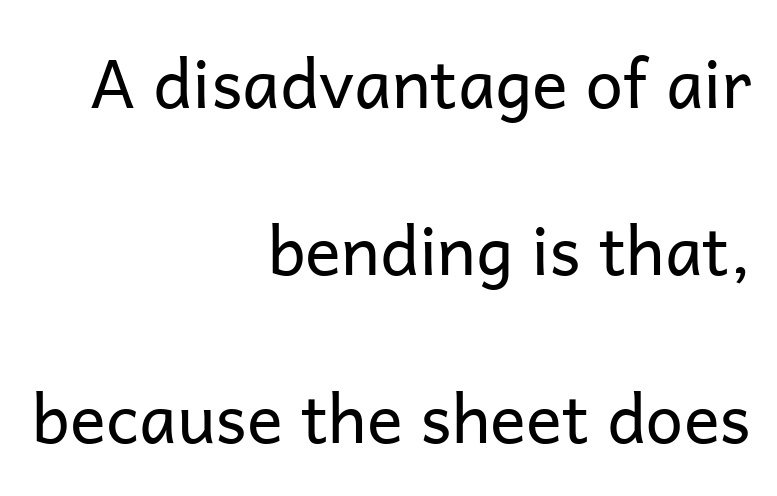
{"serif": "no", "italic": "no", "bold": "no", "weight": "regular", "width": "normal", "stroke_contrast": "low", "x_height": "medium", "monospaced": "no", "underline": "no", "align": "right", "line_spacing": "loose", "line_spacing_ratio": 2.5, "letter_spacing": "normal", "letter_spacing_em": 0.0, "glyph_px": 67}
